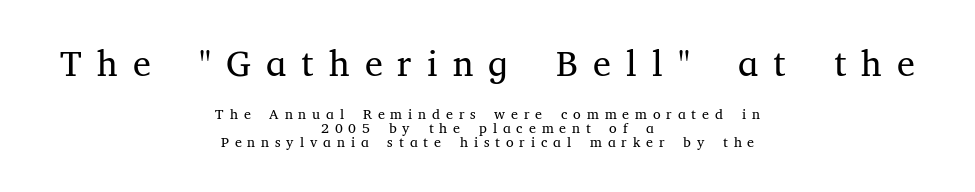
Q: Is the text bold? A: No.
Q: Is the text italic (slanted)? A: No, it is upright.
Q: Is the typeface a serif or a sans-serif typeface? A: Serif.
Q: Is the text underlined? A: No.
Q: How is the paragraph aligned? A: Centered.
Q: Is the spacing between letters normal or unusually wide? A: Unusually wide.
Q: Is the spacing between lines tight, normal or loose? A: Tight.
Q: Which block of text is set in a larger size, the first (top) or the second (bottom)? A: The first (top) one.
Q: Width (condensed, normal, or wide)? A: Normal.
Q: Stroke contrast? A: Medium.
Q: x-height? A: Medium.
Q: Monospaced? A: No.
